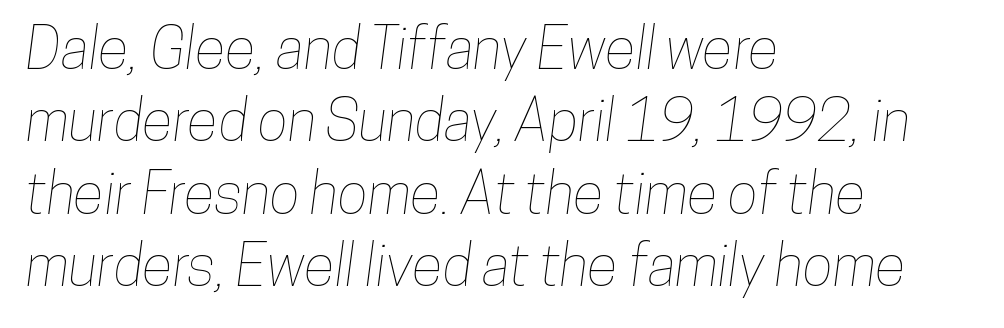
Q: Is the text underlined? A: No.
Q: How is the paragraph aligned? A: Left-aligned.
Q: Is the spacing between letters normal or unusually wide? A: Normal.
Q: Is the spacing between lines tight, normal or loose? A: Normal.
Q: Width (condensed, normal, or wide)? A: Condensed.
Q: Stroke contrast? A: Low.
Q: x-height? A: Medium.
Q: Monospaced? A: No.
